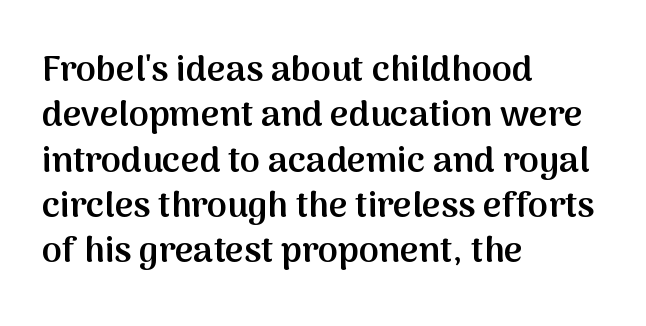
Q: Is the text bold? A: Semi-bold.
Q: Is the text italic (slanted)? A: No, it is upright.
Q: Is the typeface a serif or a sans-serif typeface? A: Sans-serif.
Q: Is the text underlined? A: No.
Q: How is the paragraph aligned? A: Left-aligned.
Q: Is the spacing between letters normal or unusually wide? A: Normal.
Q: Is the spacing between lines tight, normal or loose? A: Normal.
Q: Width (condensed, normal, or wide)? A: Normal.
Q: Stroke contrast? A: Medium.
Q: x-height? A: Medium.
Q: Monospaced? A: No.
